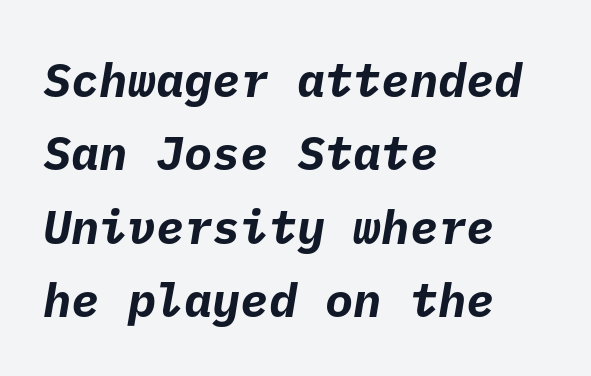
{"serif": "no", "bold": "yes", "weight": "bold", "width": "normal", "stroke_contrast": "low", "x_height": "medium", "underline": "no", "align": "left", "line_spacing": "normal", "line_spacing_ratio": 1.56, "letter_spacing": "normal", "letter_spacing_em": 0.0, "glyph_px": 47}
